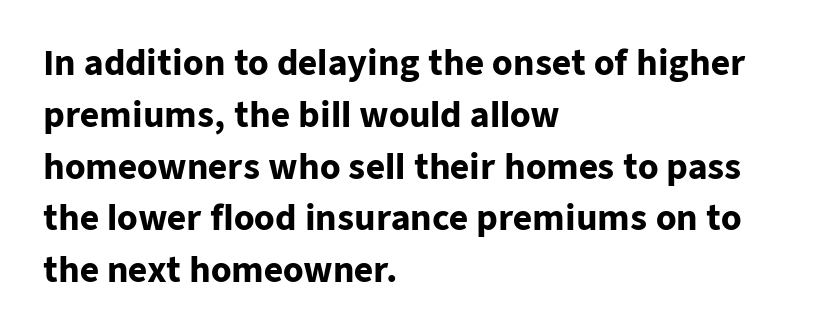
Q: Is the text bold? A: Yes.
Q: Is the text italic (slanted)? A: No, it is upright.
Q: Is the typeface a serif or a sans-serif typeface? A: Sans-serif.
Q: Is the text underlined? A: No.
Q: How is the paragraph aligned? A: Left-aligned.
Q: Is the spacing between letters normal or unusually wide? A: Normal.
Q: Is the spacing between lines tight, normal or loose? A: Normal.
Q: Width (condensed, normal, or wide)? A: Normal.
Q: Stroke contrast? A: Low.
Q: x-height? A: Medium.
Q: Monospaced? A: No.
